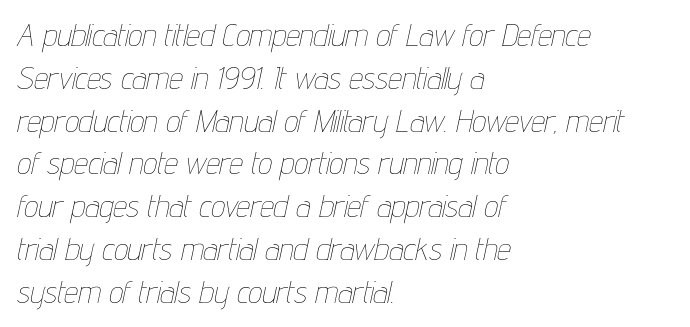
Q: Is the text bold? A: No.
Q: Is the text italic (slanted)? A: Yes, it leans right by about 12 degrees.
Q: Is the text underlined? A: No.
Q: How is the paragraph aligned? A: Left-aligned.
Q: Is the spacing between letters normal or unusually wide? A: Normal.
Q: Is the spacing between lines tight, normal or loose? A: Normal.
Q: Width (condensed, normal, or wide)? A: Condensed.
Q: Stroke contrast? A: Low.
Q: x-height? A: Medium.
Q: Monospaced? A: No.
